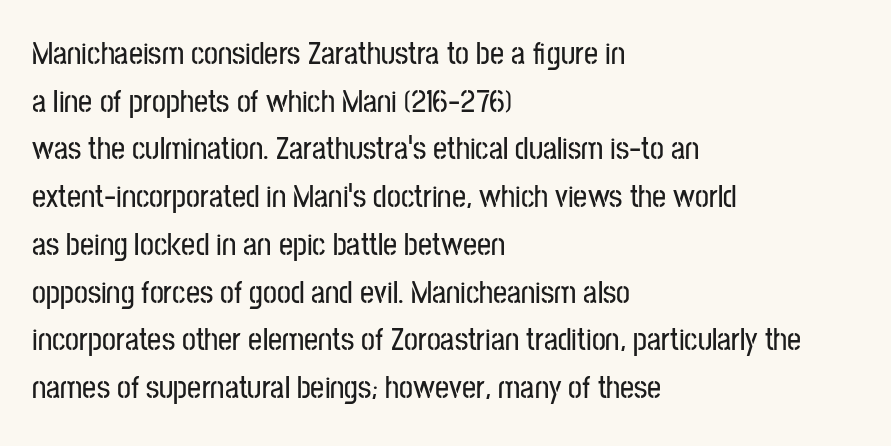
Q: Is the text italic (slanted)? A: No, it is upright.
Q: Is the typeface a serif or a sans-serif typeface? A: Sans-serif.
Q: Is the text underlined? A: No.
Q: How is the paragraph aligned? A: Left-aligned.
Q: Is the spacing between letters normal or unusually wide? A: Normal.
Q: Is the spacing between lines tight, normal or loose? A: Normal.
Q: Width (condensed, normal, or wide)? A: Condensed.
Q: Stroke contrast? A: Low.
Q: x-height? A: Medium.
Q: Monospaced? A: No.
